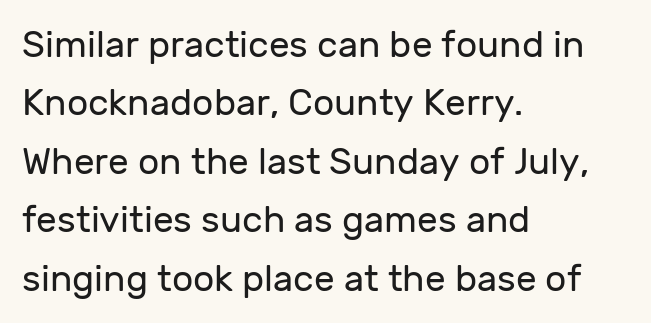
{"serif": "no", "italic": "no", "bold": "no", "weight": "regular", "width": "normal", "stroke_contrast": "low", "x_height": "medium", "monospaced": "no", "underline": "no", "align": "left", "line_spacing": "normal", "line_spacing_ratio": 1.58, "letter_spacing": "normal", "letter_spacing_em": 0.0, "glyph_px": 37}
